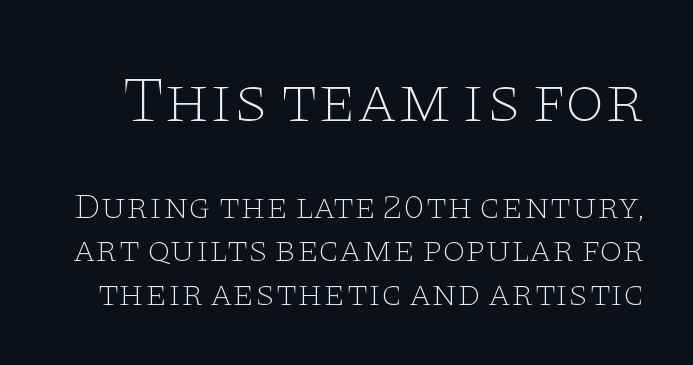
The passage shown begins with its larger block and ends with its smaller one. Do the characters align in a grid? No, the font is proportional. The face used here is rendered with its standard letterfit. No word sits above an underline.
